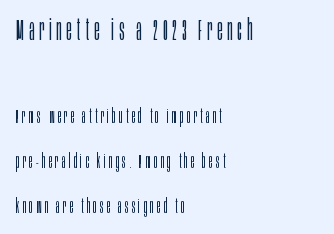
The image shows 30 px light, condensed sans-serif type, upright; set left-aligned, loose line spacing (2.24x), not underlined; the first (top) block is 1.5x larger; low stroke contrast and a large x-height.
